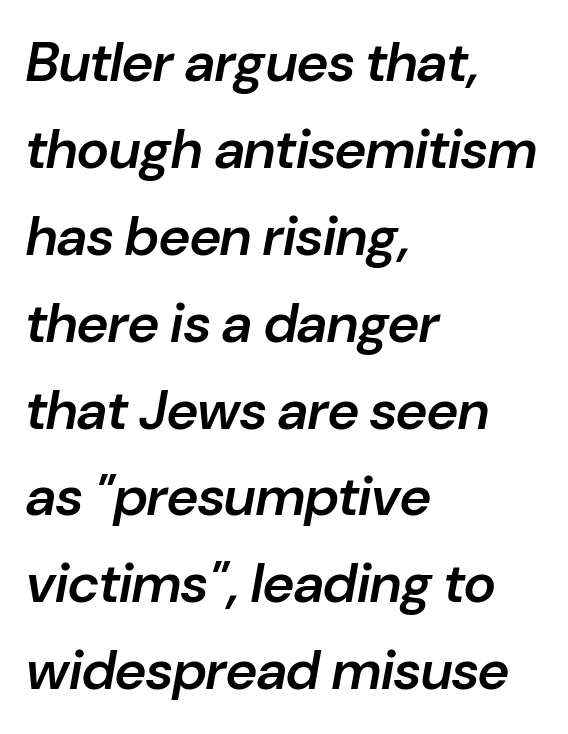
The image shows 55 px semibold type, italic (leaning right); set left-aligned, normal line spacing (1.58x), normal letter spacing, not underlined; low stroke contrast and a medium x-height.
